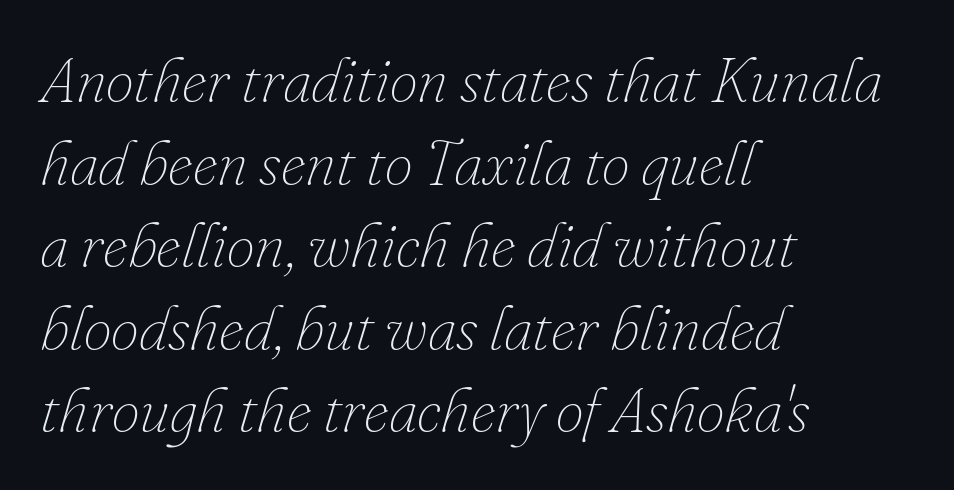
The image shows 63 px thin type, italic (leaning right); set left-aligned, normal line spacing (1.31x), normal letter spacing, not underlined; low stroke contrast and a small x-height.
